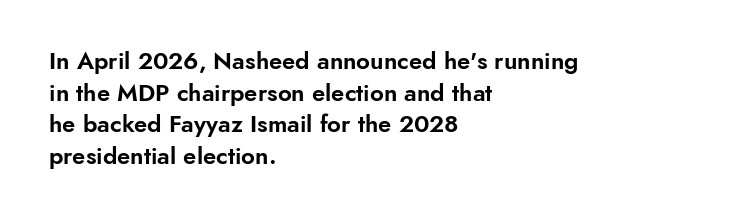
The letterforms sit shoulder to shoulder at normal distance. In terms of leading, this rendering sits right in the middle. The rendering anchors every line to the left-hand side. Style check: upright.
